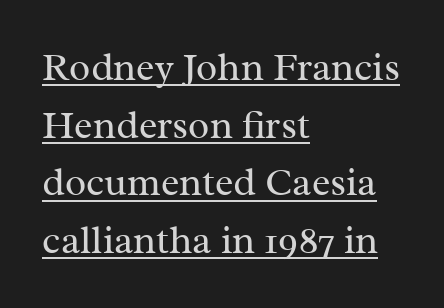
{"serif": "yes", "italic": "no", "bold": "no", "weight": "regular", "width": "normal", "stroke_contrast": "medium", "x_height": "medium", "monospaced": "no", "underline": "yes", "align": "left", "line_spacing": "normal", "line_spacing_ratio": 1.48, "letter_spacing": "normal", "letter_spacing_em": 0.0, "glyph_px": 39}
